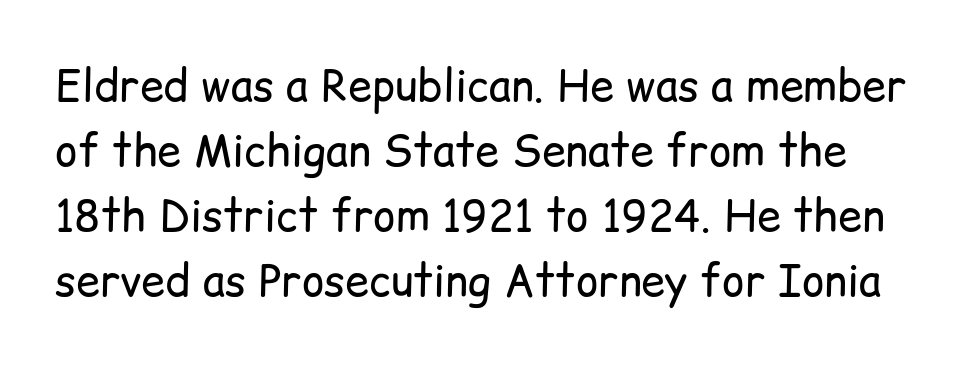
This sample uses a sans-serif face. Character widths vary here, with narrow letters taking less room than wide ones. Bold? No — there's no thickening of the strokes. Decoration check: the copy has no underline.
